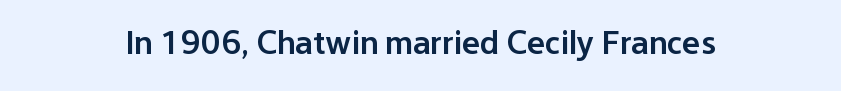
Q: Is the text bold? A: Semi-bold.
Q: Is the text italic (slanted)? A: No, it is upright.
Q: Is the typeface a serif or a sans-serif typeface? A: Sans-serif.
Q: Is the text underlined? A: No.
Q: Is the spacing between letters normal or unusually wide? A: Normal.
Q: Width (condensed, normal, or wide)? A: Normal.
Q: Stroke contrast? A: Low.
Q: x-height? A: Medium.
Q: Monospaced? A: No.
